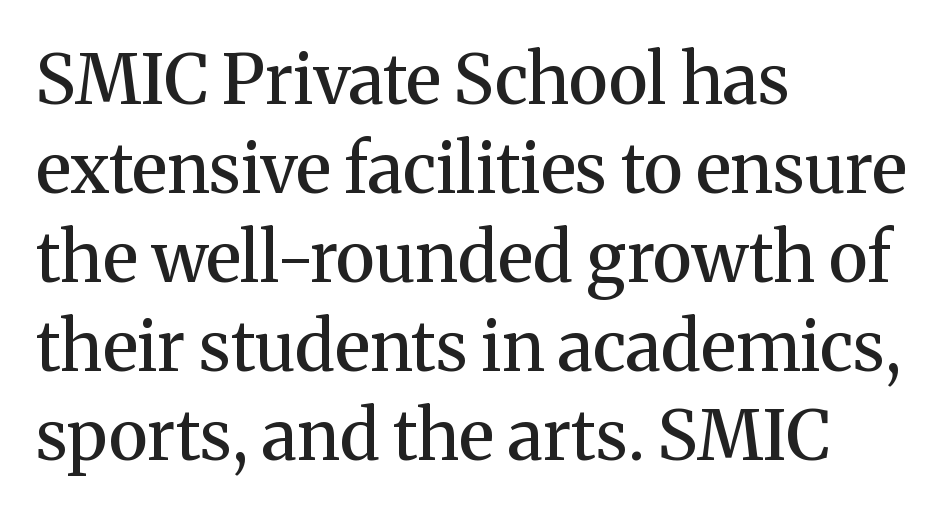
I'd describe the lettering as semibold — firm but not a full bold. Nobody drew a line under any word here. Nobody touched the tracking dial on this one. Every row of glyphs begins at an identical x-position on the left. Designer's note — italics off, roman on. Varying glyph widths throughout — classic text-font behaviour.
